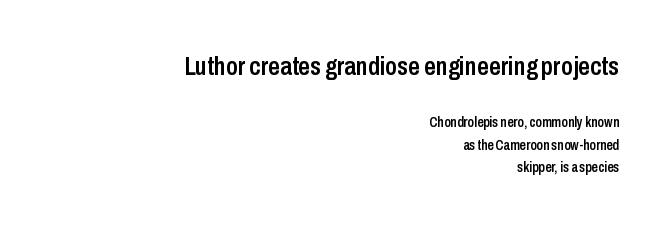
The image shows 26 px text type, upright; set right-aligned, normal line spacing (1.6x), normal letter spacing, not underlined; the first (top) block is 1.86x larger.
